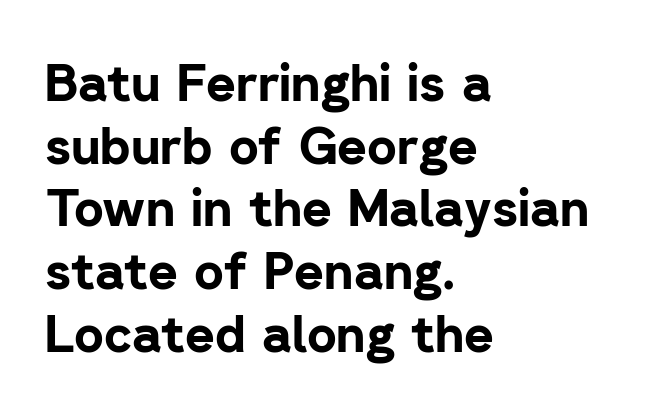
The image shows 51 px bold sans-serif type, upright; set left-aligned, line spacing 1.23x, normal letter spacing, not underlined; low stroke contrast and a medium x-height.
